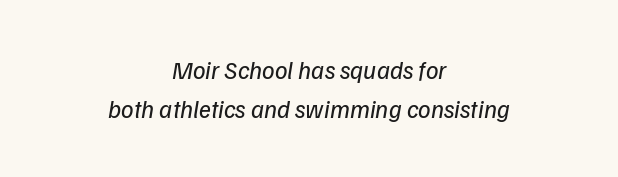
{"italic": "yes", "lean": "right", "slant_degrees": 9, "bold": "no", "underline": "no", "align": "center", "line_spacing": "normal", "line_spacing_ratio": 1.55, "letter_spacing": "normal", "letter_spacing_em": 0.0, "glyph_px": 25}
